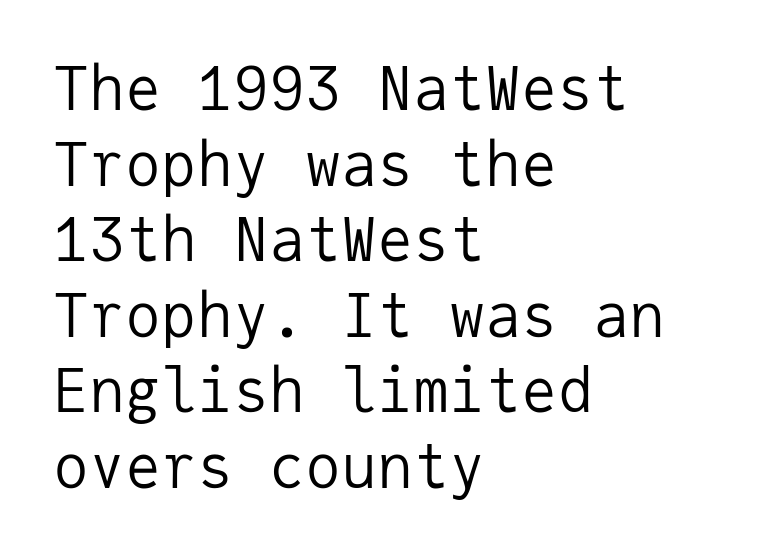
Q: Is the text bold? A: No.
Q: Is the text italic (slanted)? A: No, it is upright.
Q: Is the typeface a serif or a sans-serif typeface? A: Sans-serif.
Q: Is the text underlined? A: No.
Q: How is the paragraph aligned? A: Left-aligned.
Q: Is the spacing between letters normal or unusually wide? A: Normal.
Q: Is the spacing between lines tight, normal or loose? A: Normal.
Q: Width (condensed, normal, or wide)? A: Normal.
Q: Stroke contrast? A: Low.
Q: x-height? A: Medium.
Q: Monospaced? A: Yes.
